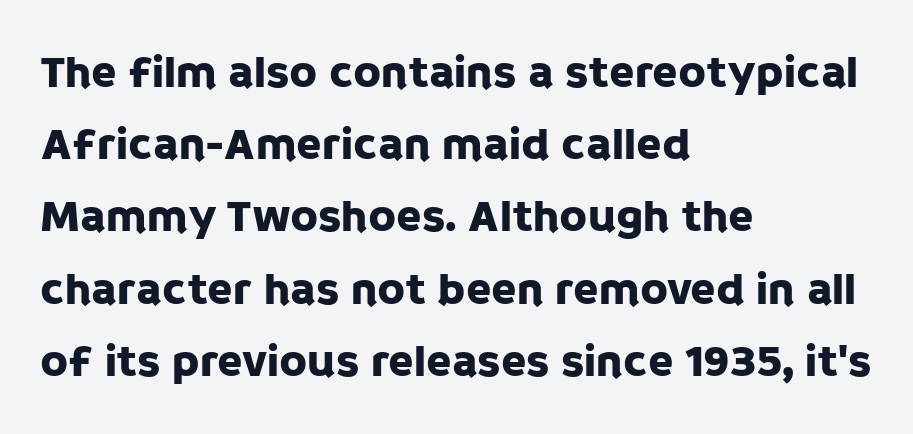
The image shows 46 px sans-serif type, upright; set left-aligned, normal line spacing (1.57x), normal letter spacing, not underlined; low stroke contrast and a large x-height.
